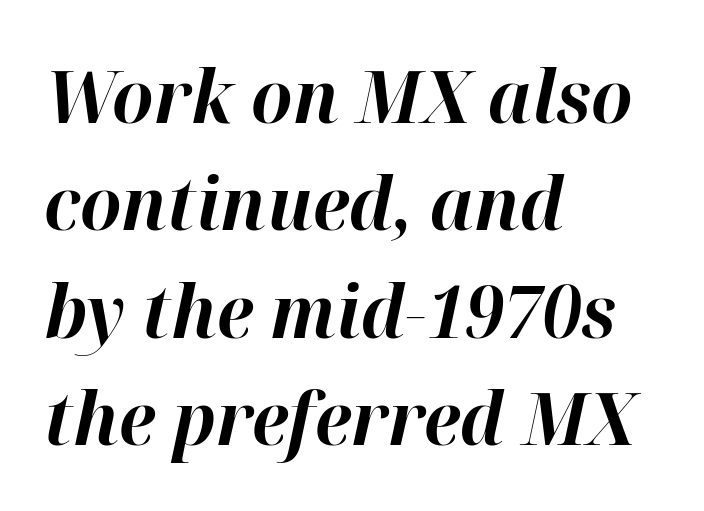
Q: Is the text bold? A: Yes.
Q: Is the text italic (slanted)? A: Yes, it leans right by about 12 degrees.
Q: Is the text underlined? A: No.
Q: How is the paragraph aligned? A: Left-aligned.
Q: Is the spacing between letters normal or unusually wide? A: Normal.
Q: Is the spacing between lines tight, normal or loose? A: Normal.
Q: Width (condensed, normal, or wide)? A: Normal.
Q: Stroke contrast? A: High.
Q: x-height? A: Medium.
Q: Monospaced? A: No.
